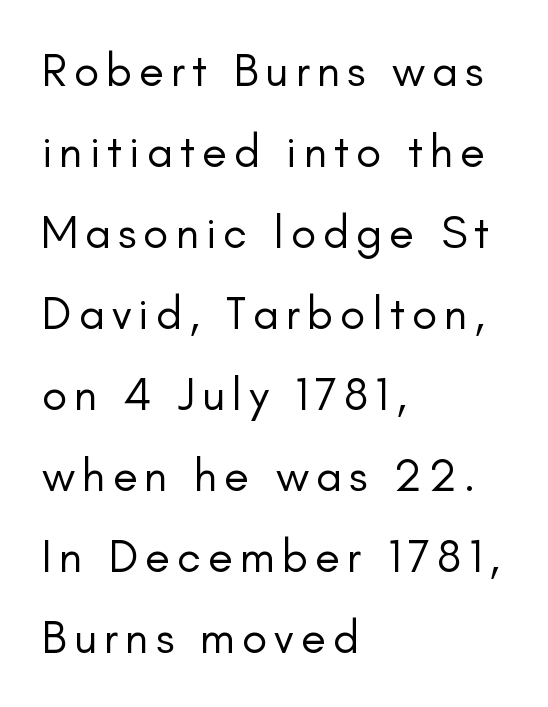
{"serif": "no", "italic": "no", "bold": "no", "weight": "regular", "width": "normal", "stroke_contrast": "low", "x_height": "small", "monospaced": "no", "underline": "no", "align": "left", "line_spacing_ratio": 1.76, "glyph_px": 46}
